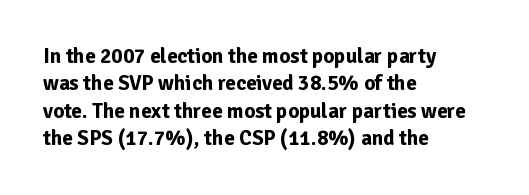
The rendering anchors every line to the left-hand side. This is the regular roman posture of the typeface. A normal amount of white space separates one row of letters from the next. The face used here is rendered with its standard letterfit. A clean baseline with only descenders dipping below it. The sample has been set heavy, in full bold.
